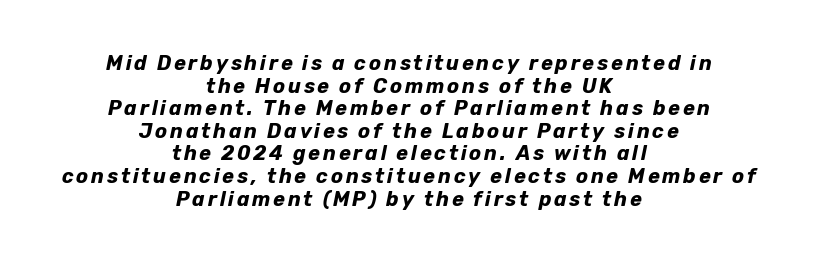
Q: Is the text bold? A: Yes.
Q: Is the text italic (slanted)? A: Yes, it leans right by about 12 degrees.
Q: Is the text underlined? A: No.
Q: How is the paragraph aligned? A: Centered.
Q: Is the spacing between lines tight, normal or loose? A: Tight.
